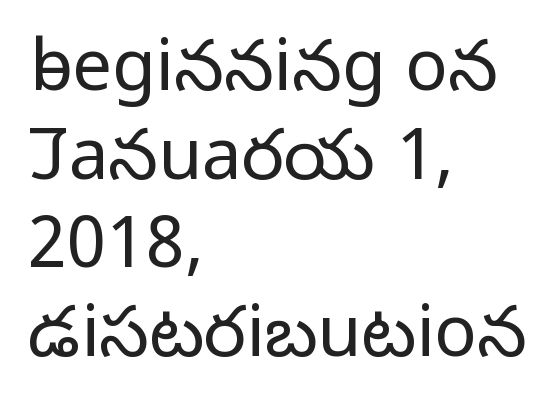
The image shows 71 px light sans-serif type, upright; set left-aligned, normal line spacing (1.25x), normal letter spacing, not underlined; low stroke contrast and a medium x-height.
